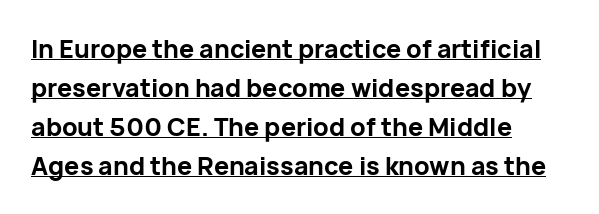
The tracking reads as untouched default to a designer's eye. Italic? Not at all — the glyphs are vertical. Bold? Absolutely — the strokes are thick and heavy. Layout note: lines flush left.
